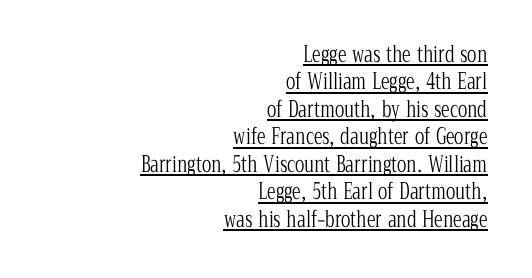
Honestly, the row spacing looks completely unremarkable. It's the straight-up-and-down kind of type. A typesetter would call this zero additional tracking. In CSS terms this would be text-align: right.
